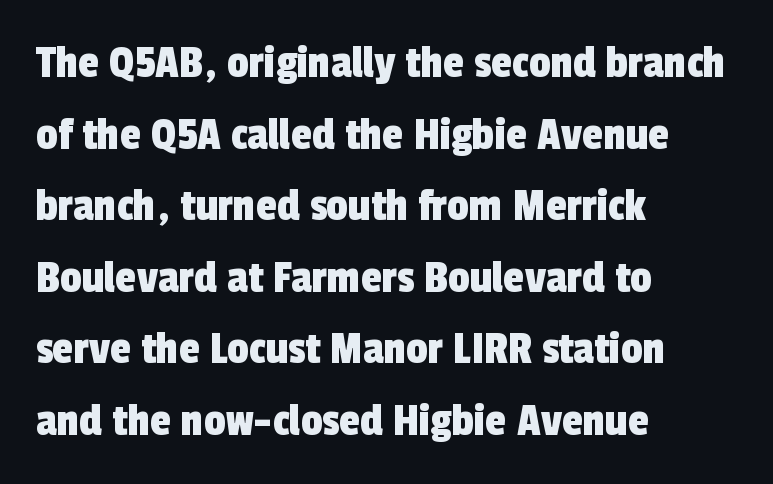
Q: Is the typeface a serif or a sans-serif typeface? A: Sans-serif.
Q: Is the text underlined? A: No.
Q: How is the paragraph aligned? A: Left-aligned.
Q: Is the spacing between letters normal or unusually wide? A: Normal.
Q: Is the spacing between lines tight, normal or loose? A: Normal.
Q: Width (condensed, normal, or wide)? A: Condensed.
Q: x-height? A: Medium.
Q: Monospaced? A: No.
